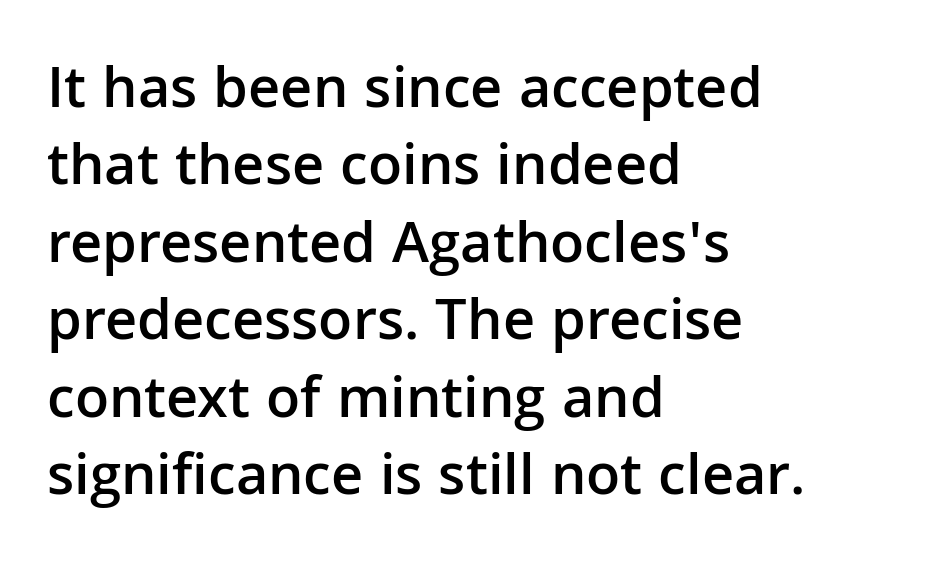
Q: Is the text bold? A: Semi-bold.
Q: Is the text italic (slanted)? A: No, it is upright.
Q: Is the typeface a serif or a sans-serif typeface? A: Sans-serif.
Q: Is the text underlined? A: No.
Q: How is the paragraph aligned? A: Left-aligned.
Q: Is the spacing between letters normal or unusually wide? A: Normal.
Q: Is the spacing between lines tight, normal or loose? A: Normal.
Q: Width (condensed, normal, or wide)? A: Normal.
Q: Stroke contrast? A: Low.
Q: x-height? A: Medium.
Q: Monospaced? A: No.
